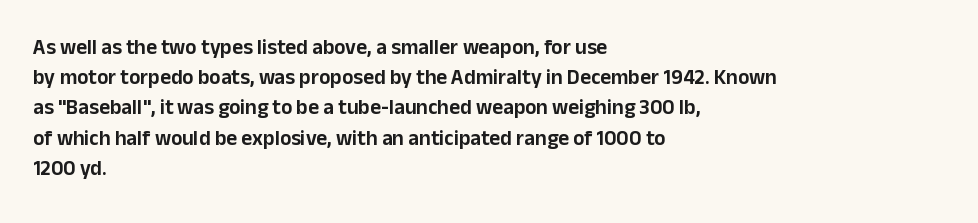
{"italic": "no", "underline": "no", "align": "left", "line_spacing": "normal", "line_spacing_ratio": 1.44, "letter_spacing": "normal", "letter_spacing_em": 0.0, "glyph_px": 21}
